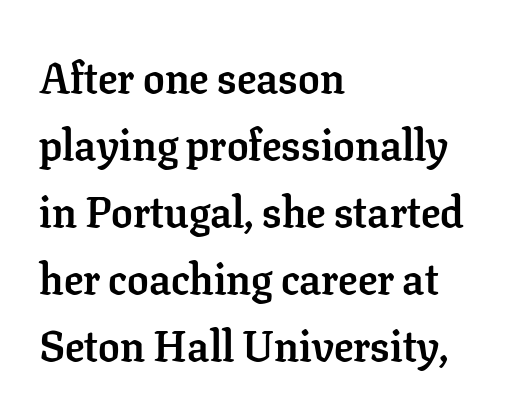
Typographic density is high because the face is bold. The letterforms sit shoulder to shoulder at normal distance. These lines sit exactly where default settings would place them. Think of a printed novel: that variable character pitch is what you see here. The text was rendered using a seriffed face with decorative stroke endings.
